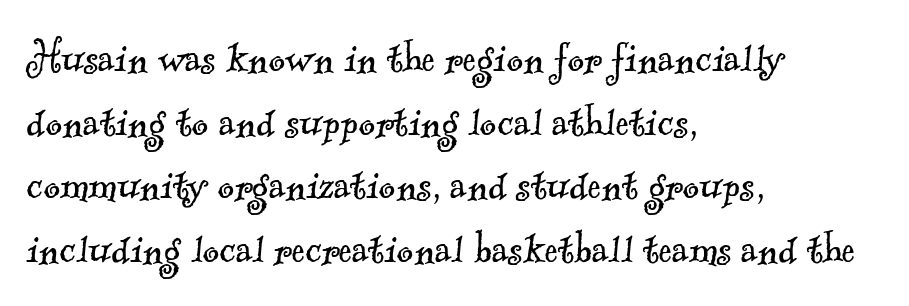
{"serif": "yes", "bold": "no", "weight": "light", "width": "normal", "x_height": "small", "monospaced": "no", "underline": "no", "align": "left", "line_spacing": "normal", "line_spacing_ratio": 1.25, "letter_spacing": "normal", "letter_spacing_em": 0.0, "glyph_px": 51}
